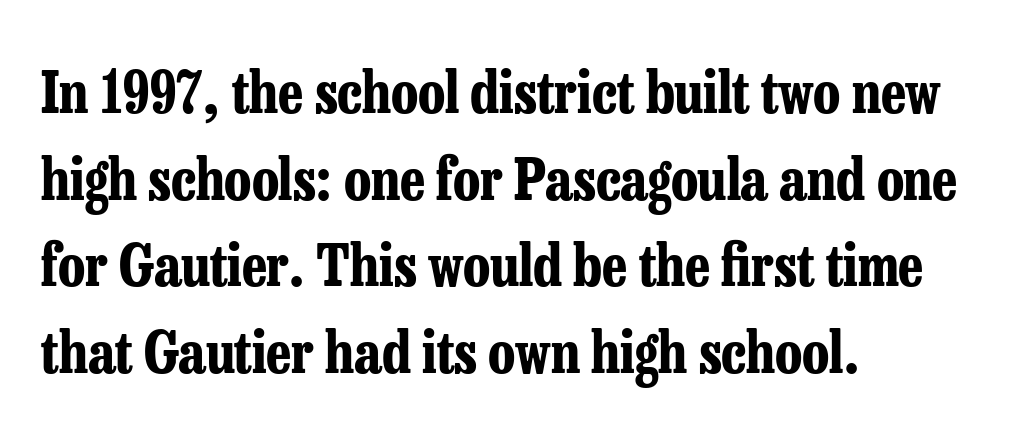
{"serif": "yes", "italic": "no", "bold": "yes", "weight": "bold", "width": "condensed", "stroke_contrast": "low", "x_height": "medium", "monospaced": "no", "underline": "no", "align": "left", "line_spacing": "normal", "line_spacing_ratio": 1.52, "letter_spacing": "normal", "letter_spacing_em": 0.0, "glyph_px": 57}
